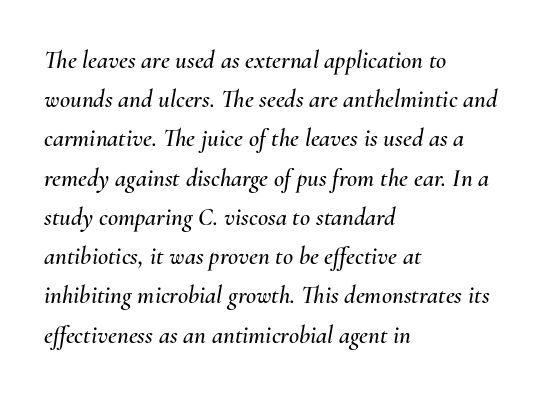
{"italic": "yes", "lean": "right", "slant_degrees": 10, "underline": "no", "align": "left", "line_spacing": "normal", "line_spacing_ratio": 1.57, "letter_spacing": "normal", "letter_spacing_em": 0.0, "glyph_px": 25}
